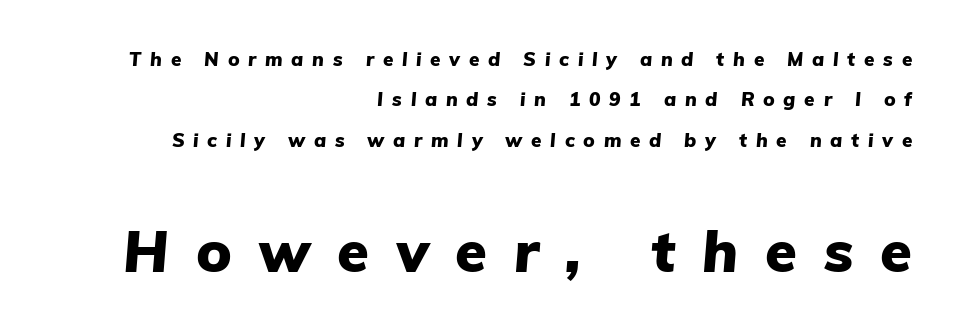
Slant detected: the letters are inclined. Teacher's note: observe the even right margin — that is flush-right alignment. You could only call the tracking loose — the letters float apart. Does the leading feel generous? Absolutely, it's lavish. Plain, unruled lines of type.
